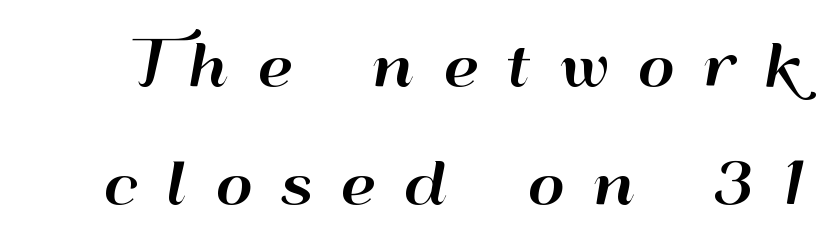
{"serif": "no", "width": "wide", "stroke_contrast": "high", "x_height": "small", "monospaced": "no", "underline": "no", "line_spacing": "loose", "line_spacing_ratio": 2.07, "letter_spacing": "wide", "letter_spacing_em": 0.5, "glyph_px": 57}
